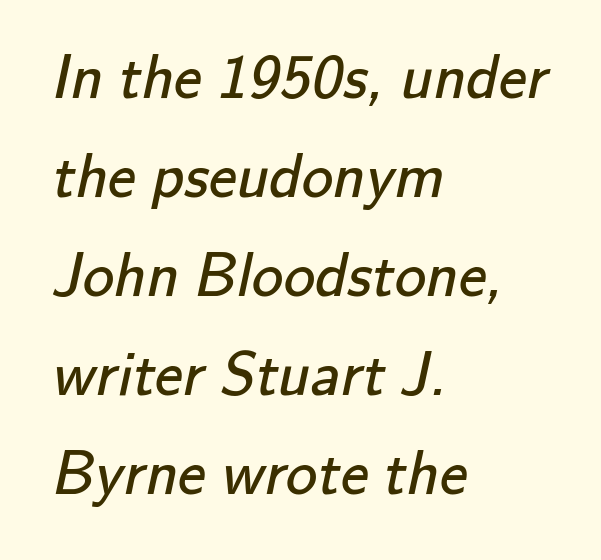
{"serif": "no", "bold": "no", "weight": "regular", "width": "normal", "stroke_contrast": "low", "x_height": "small", "monospaced": "no", "underline": "no", "align": "left", "line_spacing": "normal", "line_spacing_ratio": 1.57, "letter_spacing": "normal", "letter_spacing_em": 0.0, "glyph_px": 63}
